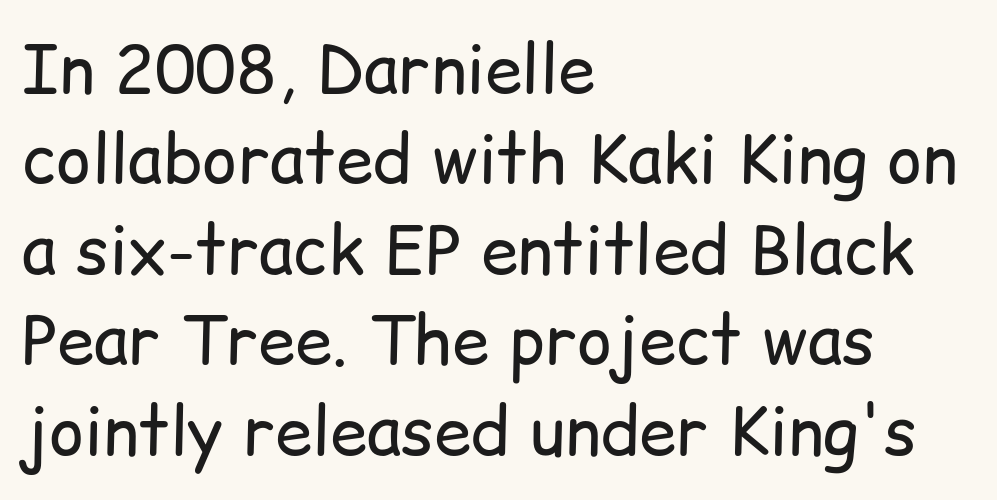
{"serif": "no", "italic": "no", "bold": "no", "weight": "regular", "width": "normal", "stroke_contrast": "low", "x_height": "medium", "monospaced": "no", "underline": "no", "align": "left", "line_spacing": "normal", "line_spacing_ratio": 1.35, "letter_spacing": "normal", "letter_spacing_em": 0.0, "glyph_px": 67}
